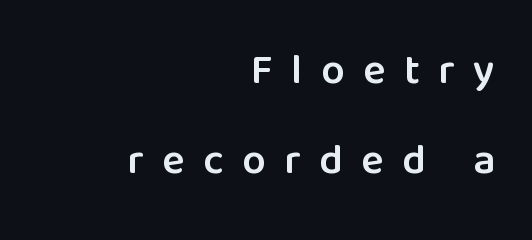
Q: Is the text bold? A: Semi-bold.
Q: Is the text italic (slanted)? A: No, it is upright.
Q: Is the typeface a serif or a sans-serif typeface? A: Sans-serif.
Q: Is the text underlined? A: No.
Q: How is the paragraph aligned? A: Right-aligned.
Q: Is the spacing between letters normal or unusually wide? A: Unusually wide.
Q: Is the spacing between lines tight, normal or loose? A: Loose.
Q: Width (condensed, normal, or wide)? A: Normal.
Q: Stroke contrast? A: Low.
Q: x-height? A: Medium.
Q: Monospaced? A: No.
